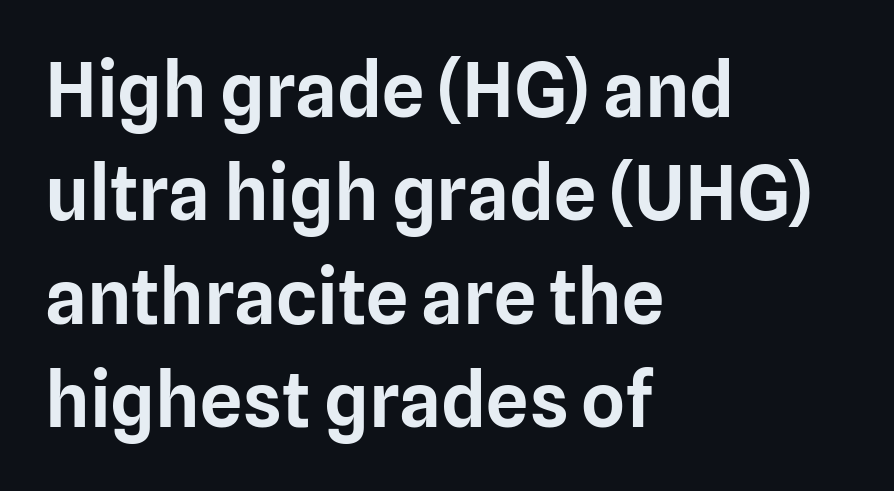
Q: Is the text italic (slanted)? A: No, it is upright.
Q: Is the typeface a serif or a sans-serif typeface? A: Sans-serif.
Q: Is the text underlined? A: No.
Q: How is the paragraph aligned? A: Left-aligned.
Q: Is the spacing between letters normal or unusually wide? A: Normal.
Q: Is the spacing between lines tight, normal or loose? A: Normal.
Q: Width (condensed, normal, or wide)? A: Normal.
Q: Stroke contrast? A: Low.
Q: x-height? A: Medium.
Q: Monospaced? A: No.
